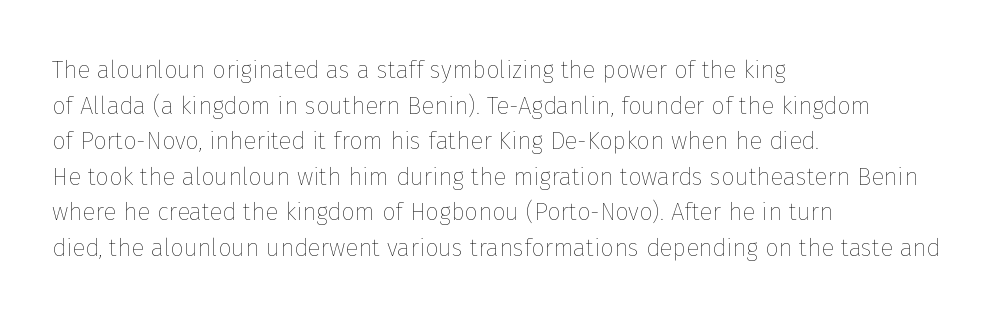
Q: Is the text bold? A: No.
Q: Is the text italic (slanted)? A: No, it is upright.
Q: Is the text underlined? A: No.
Q: How is the paragraph aligned? A: Left-aligned.
Q: Is the spacing between letters normal or unusually wide? A: Normal.
Q: Is the spacing between lines tight, normal or loose? A: Normal.
